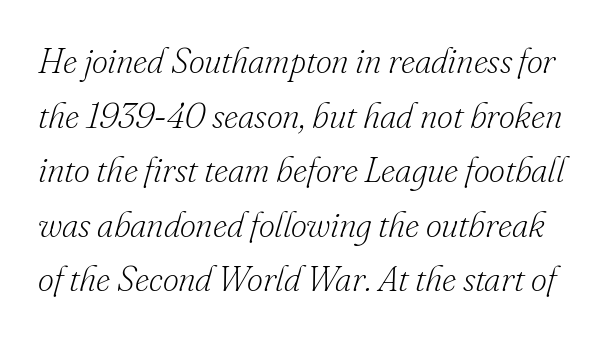
Check the space under the baseline: it is left empty. The lines sit at an ordinary, default distance from one another. The glyphs in this specimen are seriffed. The rendering keeps characters at their native spacing. If you drew a line through each stem, it would be angled.
